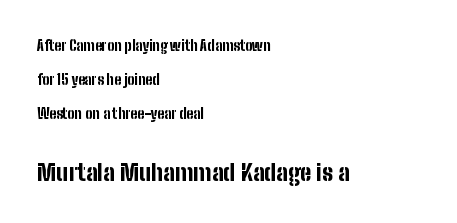
A bare baseline throughout the passage. Larger block? The one below; the one above is distinctly smaller. The face used here is rendered with its standard letterfit. Where is the straight margin? On the left. Vertical spacing — loose. Notice how the stems are strictly vertical — no italics here.
